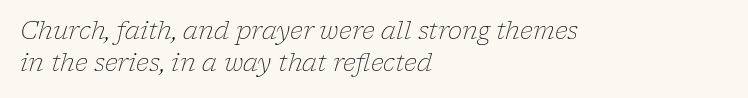
Q: Is the text bold? A: No.
Q: Is the text italic (slanted)? A: Yes, it leans right by about 17 degrees.
Q: Is the text underlined? A: No.
Q: How is the paragraph aligned? A: Left-aligned.
Q: Is the spacing between letters normal or unusually wide? A: Normal.
Q: Is the spacing between lines tight, normal or loose? A: Normal.
